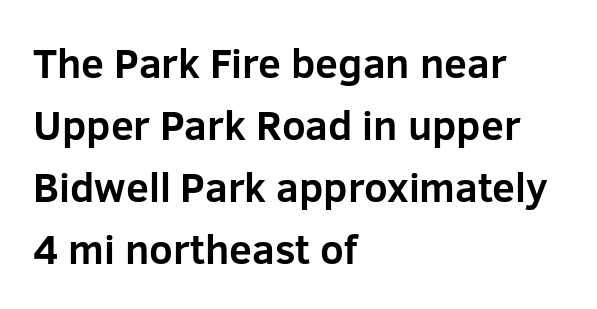
Q: Is the text bold? A: Yes.
Q: Is the text italic (slanted)? A: No, it is upright.
Q: Is the typeface a serif or a sans-serif typeface? A: Sans-serif.
Q: Is the text underlined? A: No.
Q: How is the paragraph aligned? A: Left-aligned.
Q: Is the spacing between letters normal or unusually wide? A: Normal.
Q: Is the spacing between lines tight, normal or loose? A: Normal.
Q: Width (condensed, normal, or wide)? A: Normal.
Q: Stroke contrast? A: Low.
Q: x-height? A: Medium.
Q: Monospaced? A: No.
